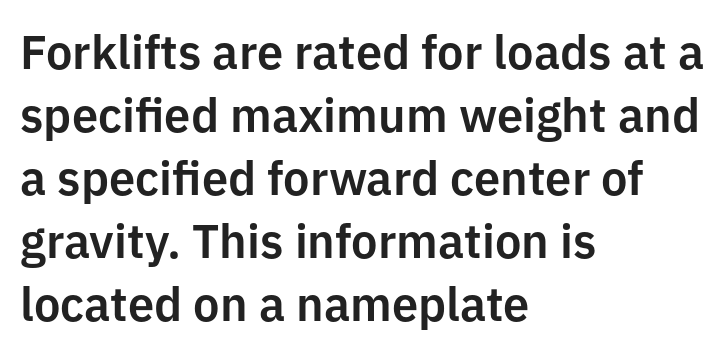
{"serif": "no", "italic": "no", "width": "normal", "stroke_contrast": "low", "x_height": "medium", "monospaced": "no", "underline": "no", "align": "left", "line_spacing": "normal", "line_spacing_ratio": 1.34, "letter_spacing": "normal", "letter_spacing_em": 0.0, "glyph_px": 47}
